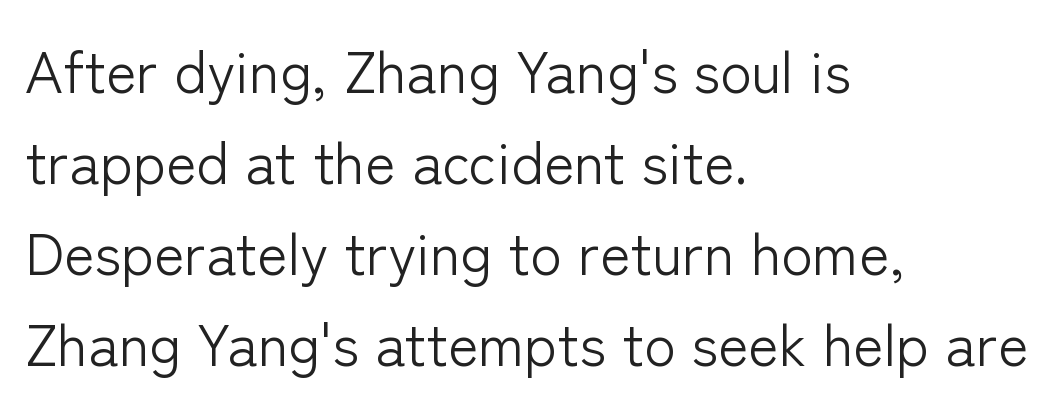
The image shows 58 px light sans-serif type, upright; set left-aligned, normal line spacing (1.57x), normal letter spacing, not underlined; low stroke contrast and a medium x-height.
